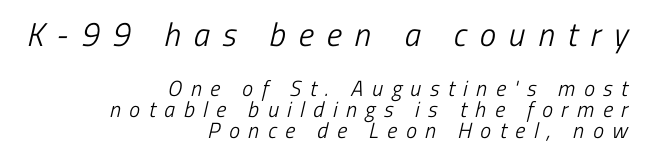
{"serif": "no", "bold": "no", "weight": "light", "width": "condensed", "stroke_contrast": "low", "x_height": "medium", "monospaced": "no", "underline": "no", "align": "right", "line_spacing": "tight", "line_spacing_ratio": 0.96, "letter_spacing": "wide", "letter_spacing_em": 0.39, "larger_block": "first", "size_ratio": 1.5, "glyph_px": 33}
